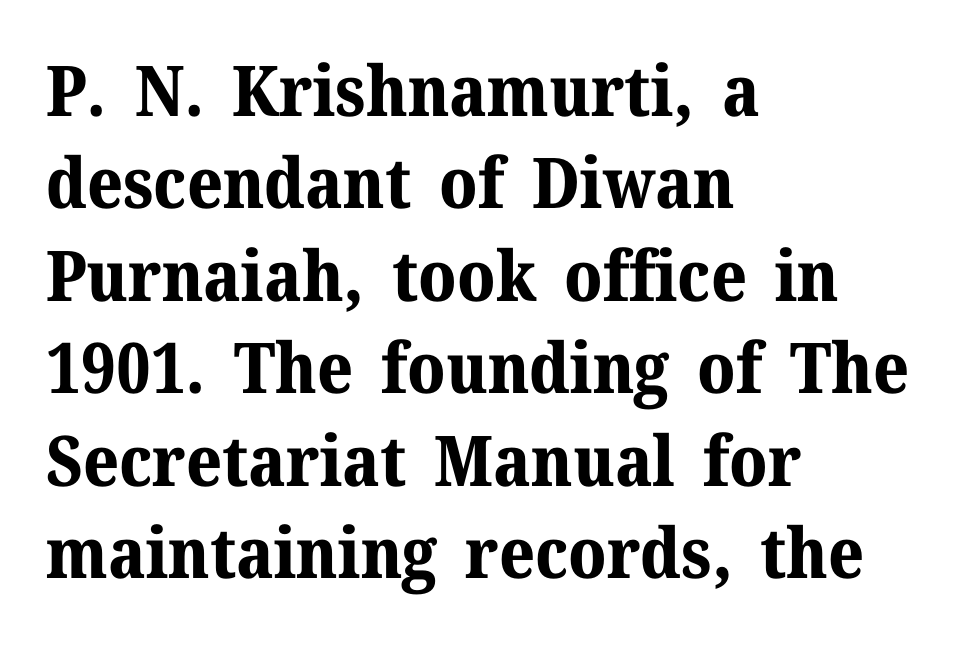
Italic? Not at all — the glyphs are vertical. Caption: multi-line text, flush left, ragged right. These words are printed bold, with thick strokes throughout. The specimen omits any rule beneath the text block's lines. The face used here is proportionally spaced, like ordinary book or web type. If you measured baseline to baseline, you'd find a middling distance.
